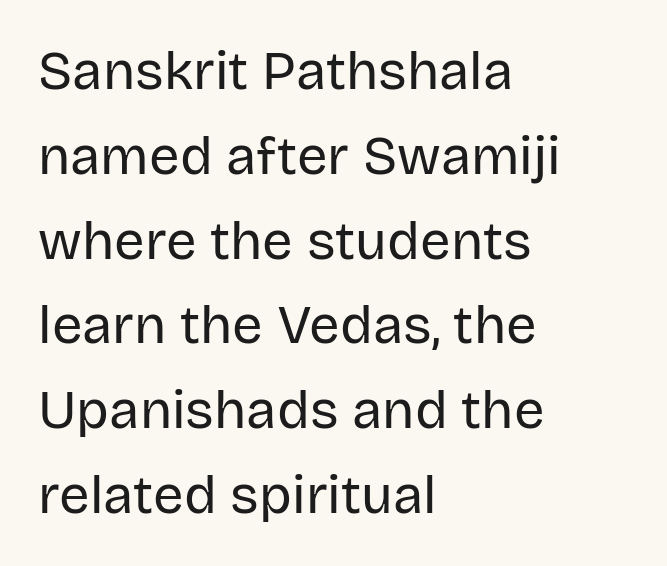
Q: Is the text bold? A: No.
Q: Is the text italic (slanted)? A: No, it is upright.
Q: Is the typeface a serif or a sans-serif typeface? A: Sans-serif.
Q: Is the text underlined? A: No.
Q: How is the paragraph aligned? A: Left-aligned.
Q: Is the spacing between letters normal or unusually wide? A: Normal.
Q: Is the spacing between lines tight, normal or loose? A: Normal.
Q: Width (condensed, normal, or wide)? A: Normal.
Q: Stroke contrast? A: Low.
Q: x-height? A: Large.
Q: Monospaced? A: No.
